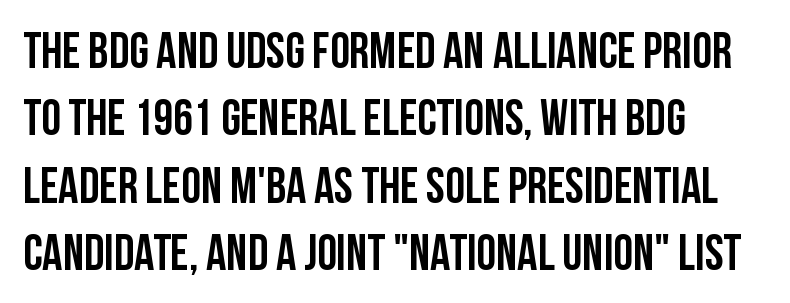
Q: Is the text italic (slanted)? A: No, it is upright.
Q: Is the typeface a serif or a sans-serif typeface? A: Sans-serif.
Q: Is the text underlined? A: No.
Q: How is the paragraph aligned? A: Left-aligned.
Q: Is the spacing between letters normal or unusually wide? A: Normal.
Q: Is the spacing between lines tight, normal or loose? A: Normal.
Q: Width (condensed, normal, or wide)? A: Condensed.
Q: Stroke contrast? A: Low.
Q: x-height? A: Large.
Q: Monospaced? A: No.
